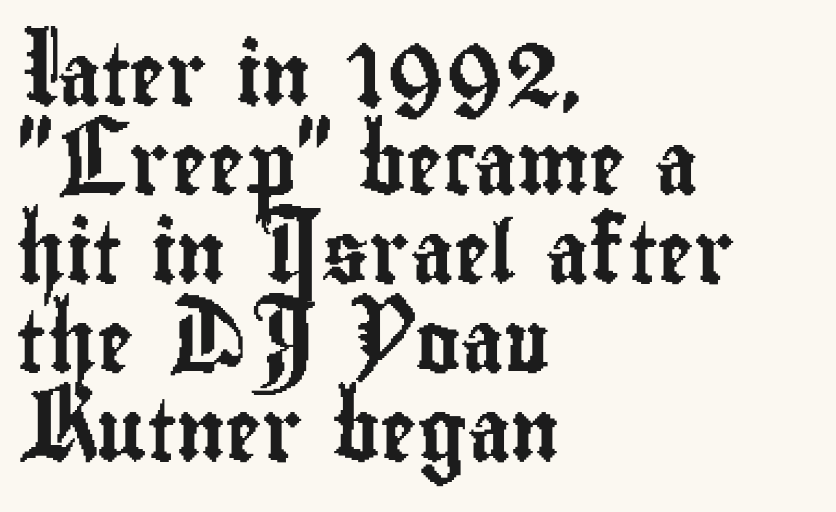
{"serif": "no", "italic": "no", "width": "condensed", "stroke_contrast": "low", "x_height": "small", "monospaced": "no", "underline": "no", "align": "left", "line_spacing": "normal", "line_spacing_ratio": 1.46, "letter_spacing": "normal", "letter_spacing_em": 0.0, "glyph_px": 61}
